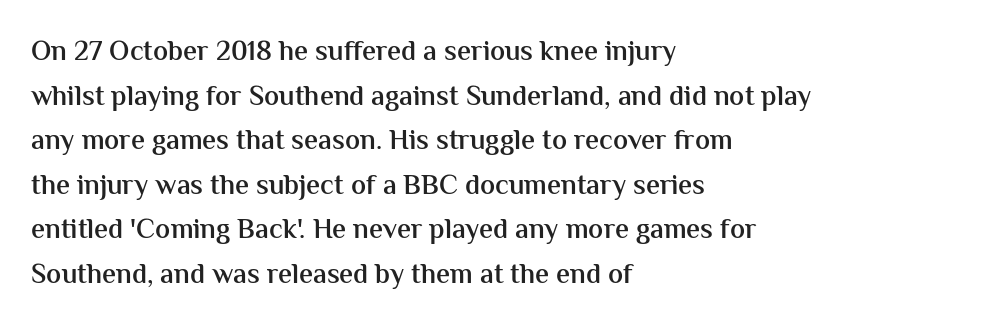
The rendering uses a moderate line-height, typical for paragraphs. Unlike italic type, these characters show no tilt at all. Is the block centered? No — it sits flush against the left margin. No extra tracking has been applied to these lines. A typesetter would label this face a sans. Typesetter's note: demi weight, one step under bold.
